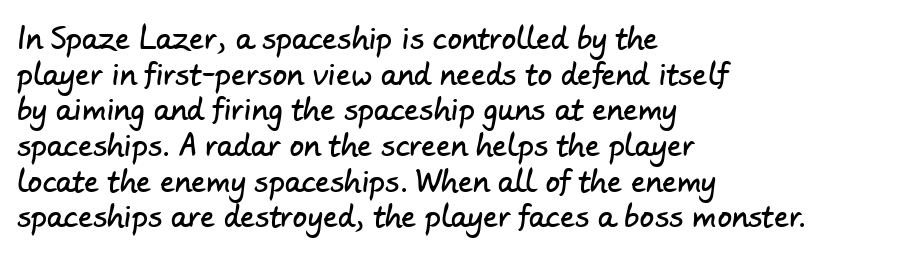
The image shows 29 px sans-serif type; set left-aligned, line spacing 1.23x, normal letter spacing, not underlined; low stroke contrast and a small x-height.
